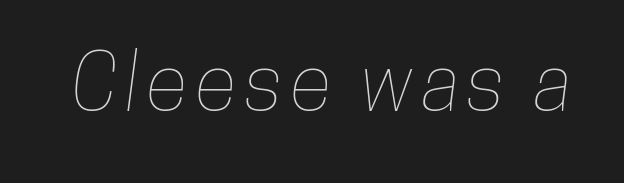
The image shows 78 px condensed type; set not underlined; low stroke contrast and a medium x-height.
